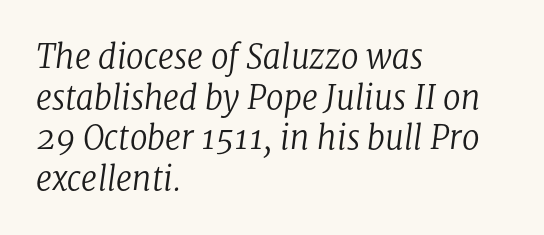
The area under the type is left untouched. Teacher's note: observe the even left margin — that is flush-left alignment. Serif or sans? Serif — the stroke terminals have little feet. Does the lettering tilt? It does — this is italic. One glance says typical: line gaps are just what's usual. Think of a printed novel: that variable character pitch is what you see here.
